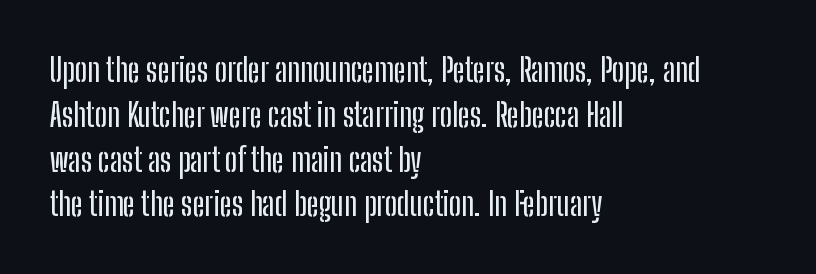
The image shows 32 px condensed sans-serif type, upright; set left-aligned, normal line spacing (1.4x), normal letter spacing, not underlined; low stroke contrast and a medium x-height.
